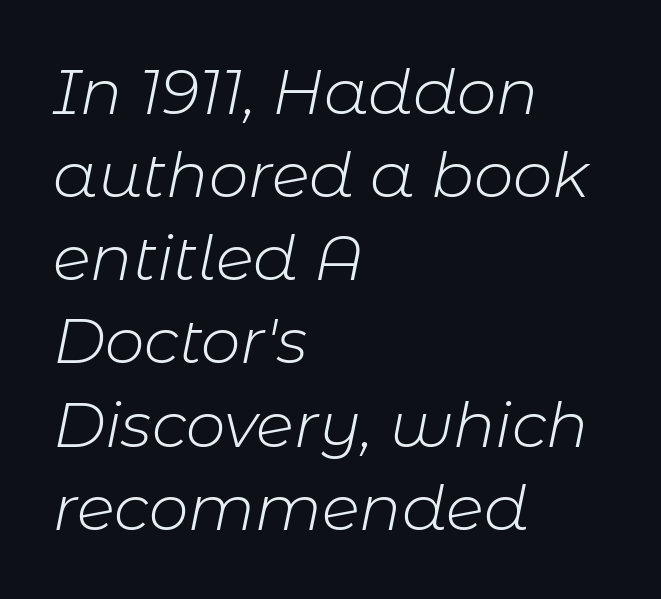
Clear beneath every line of the passage. Visually the block forms a straight wall on the left and a jagged coastline on the right. The typeface has the unassuming heft of standard copy or less. Line spacing here is normal.
